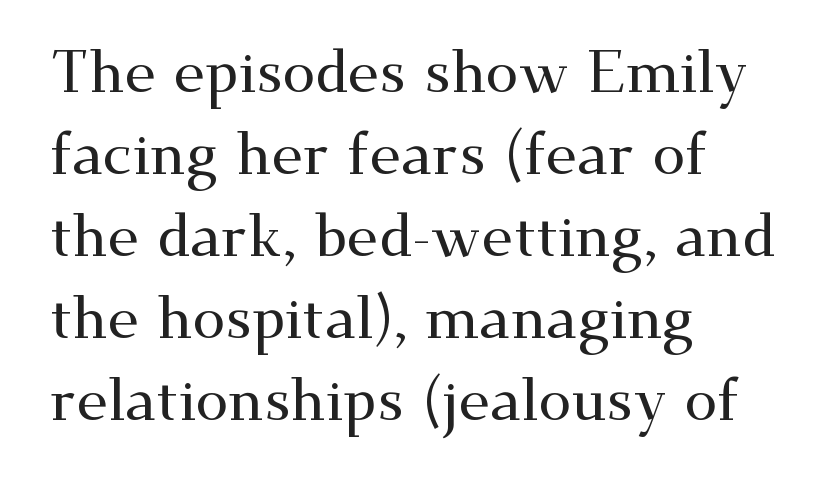
The image shows 59 px wide serif type, upright; set left-aligned, normal line spacing (1.39x), normal letter spacing, not underlined; medium stroke contrast and a small x-height.
